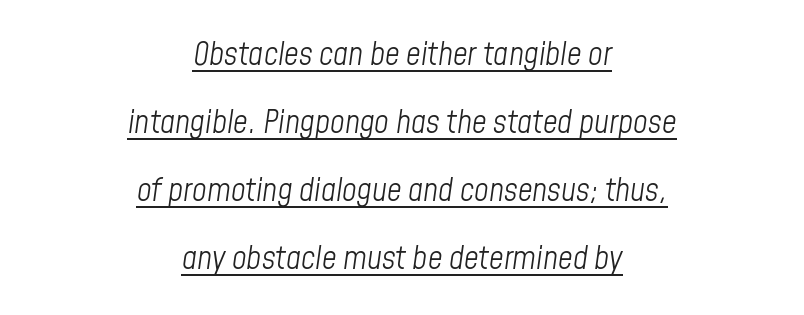
Q: Is the text bold? A: No.
Q: Is the text italic (slanted)? A: Yes, it leans right by about 8 degrees.
Q: Is the text underlined? A: Yes.
Q: How is the paragraph aligned? A: Centered.
Q: Is the spacing between letters normal or unusually wide? A: Normal.
Q: Is the spacing between lines tight, normal or loose? A: Loose.
Q: Width (condensed, normal, or wide)? A: Condensed.
Q: Stroke contrast? A: Low.
Q: x-height? A: Medium.
Q: Monospaced? A: No.
